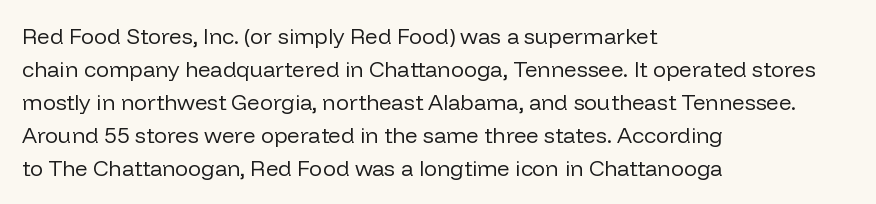
In terms of leading, this rendering sits right in the middle. Quick note: not italic, upright. Stems here are at most as thick as an everyday book face. Letter spacing: default.
